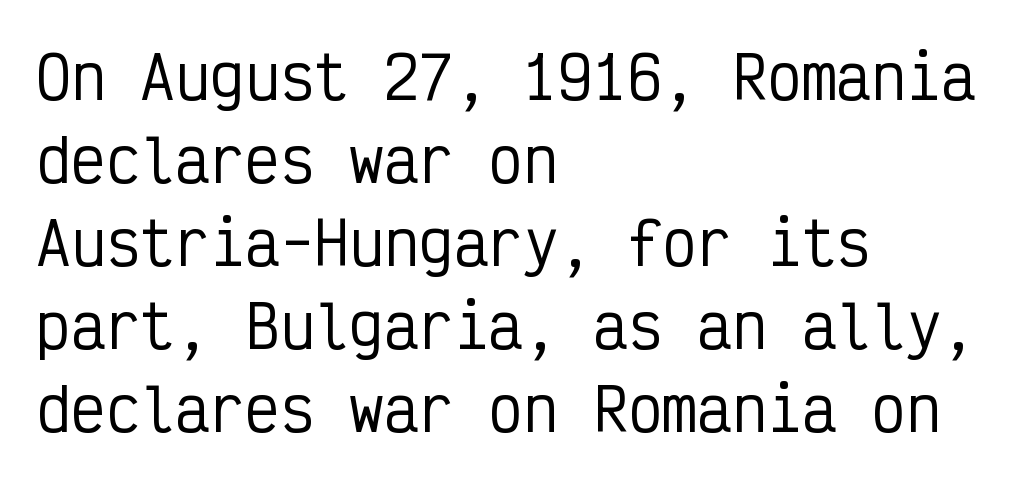
{"serif": "no", "italic": "no", "width": "condensed", "stroke_contrast": "low", "x_height": "medium", "monospaced": "yes", "underline": "no", "align": "left", "line_spacing": "normal", "line_spacing_ratio": 1.43, "letter_spacing": "normal", "letter_spacing_em": 0.0, "glyph_px": 58}
